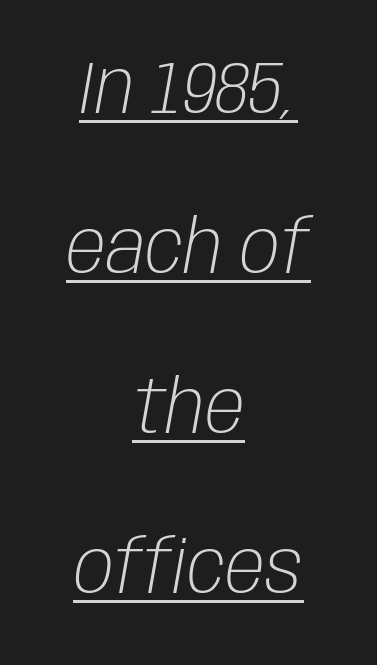
The image shows 74 px light, condensed type, italic (leaning right); set centered, loose line spacing (2.16x), normal letter spacing, underlined; low stroke contrast and a large x-height.
